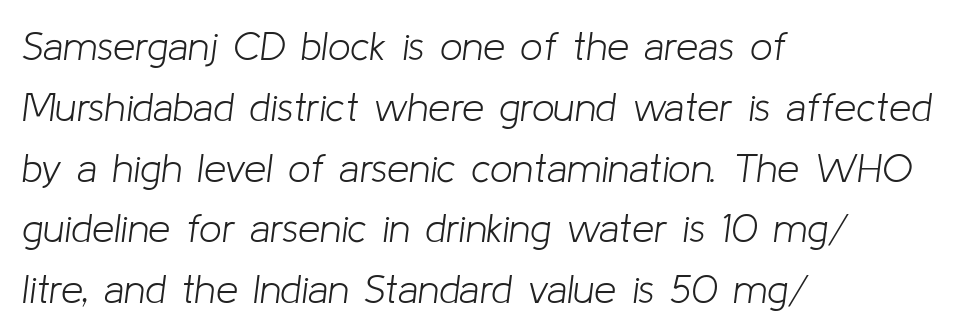
{"italic": "yes", "lean": "right", "slant_degrees": 8, "bold": "no", "weight": "light", "width": "normal", "stroke_contrast": "low", "x_height": "medium", "monospaced": "no", "underline": "no", "align": "left", "line_spacing": "normal", "line_spacing_ratio": 1.52, "letter_spacing": "normal", "letter_spacing_em": 0.0, "glyph_px": 40}
